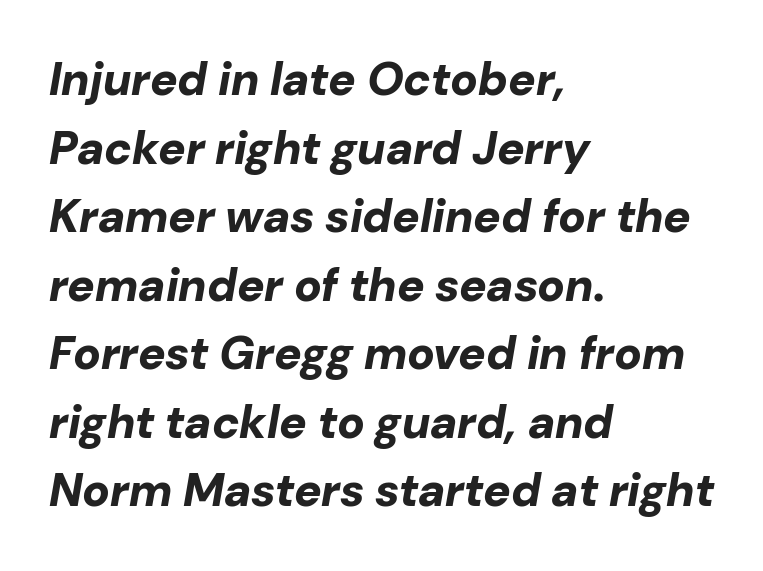
Q: Is the text bold? A: Yes.
Q: Is the text italic (slanted)? A: Yes, it leans right by about 10 degrees.
Q: Is the text underlined? A: No.
Q: How is the paragraph aligned? A: Left-aligned.
Q: Is the spacing between letters normal or unusually wide? A: Normal.
Q: Is the spacing between lines tight, normal or loose? A: Normal.
Q: Width (condensed, normal, or wide)? A: Normal.
Q: Stroke contrast? A: Low.
Q: x-height? A: Medium.
Q: Monospaced? A: No.
